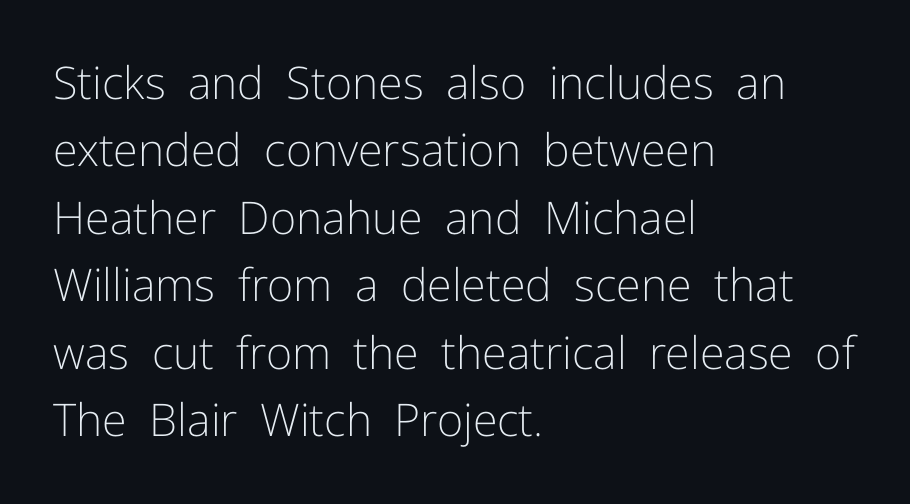
The image shows 45 px light sans-serif type, upright; set left-aligned, normal line spacing (1.5x), normal letter spacing, not underlined; low stroke contrast and a medium x-height.
